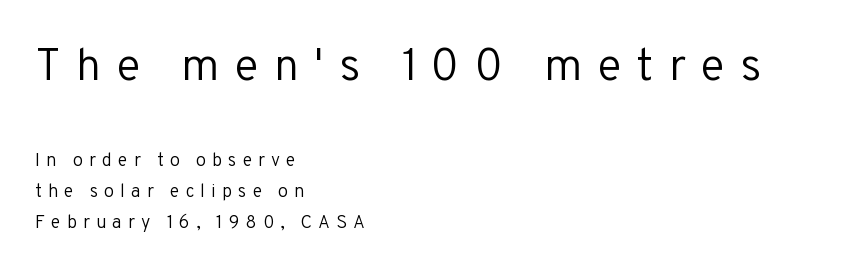
The image shows 45 px regular-weight sans-serif type, upright; set left-aligned, line spacing 1.71x, unusually wide letter spacing (+0.34 em), not underlined; the first (top) block is 2.5x larger; low stroke contrast and a medium x-height.
